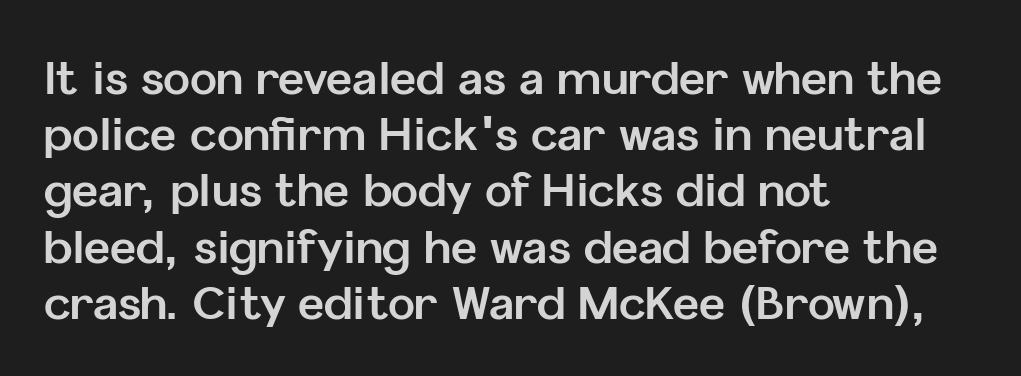
The image shows 45 px bold sans-serif type, upright; set left-aligned, normal line spacing (1.25x), normal letter spacing, not underlined; low stroke contrast and a medium x-height.
